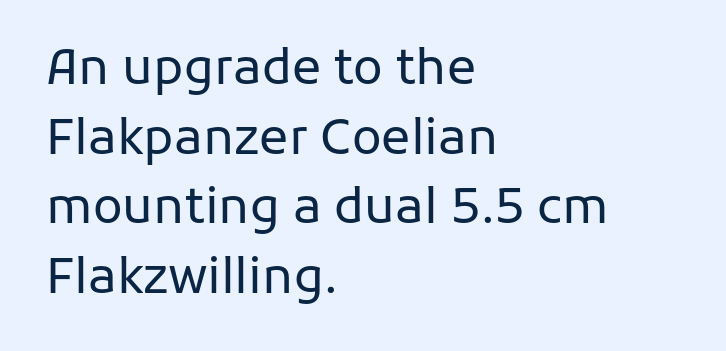
The strokes are not fattened; the text isn't bold. The rows are spaced the way most documents space them. Glyph-to-glyph distance matches everyday printed text. Does the copy run flush right? No — it runs flush left. I'd call this a sans setting — the letters go barefoot. Think of a printed novel: that variable character pitch is what you see here.
